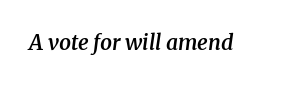
Q: Is the text bold? A: Semi-bold.
Q: Is the text italic (slanted)? A: Yes, it leans right by about 8 degrees.
Q: Is the text underlined? A: No.
Q: Is the spacing between letters normal or unusually wide? A: Normal.
